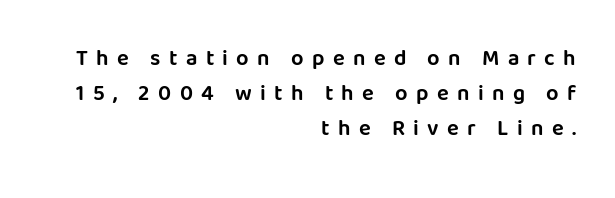
Q: Is the text italic (slanted)? A: No, it is upright.
Q: Is the text underlined? A: No.
Q: How is the paragraph aligned? A: Right-aligned.
Q: Is the spacing between letters normal or unusually wide? A: Unusually wide.
Q: Is the spacing between lines tight, normal or loose? A: Normal.
